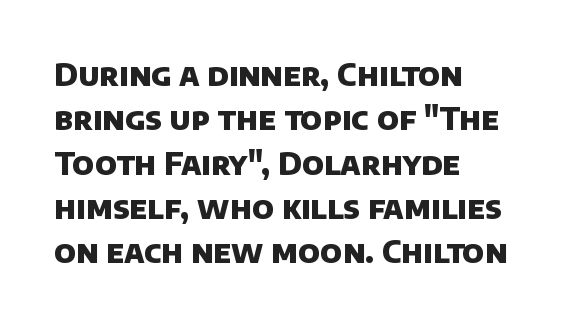
{"serif": "no", "bold": "yes", "weight": "heavy", "width": "normal", "stroke_contrast": "low", "x_height": "large", "monospaced": "no", "underline": "no", "align": "left", "line_spacing": "normal", "line_spacing_ratio": 1.43, "letter_spacing": "normal", "letter_spacing_em": 0.0, "glyph_px": 31}
